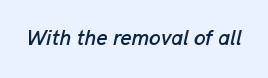
Q: Is the text italic (slanted)? A: Yes, it leans right by about 13 degrees.
Q: Is the text underlined? A: No.
Q: Is the spacing between letters normal or unusually wide? A: Normal.
